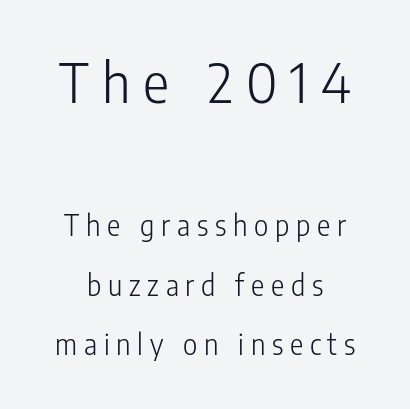
{"serif": "no", "italic": "no", "bold": "no", "weight": "light", "width": "condensed", "stroke_contrast": "low", "x_height": "medium", "monospaced": "no", "underline": "no", "line_spacing": "loose", "line_spacing_ratio": 2.13, "letter_spacing": "wide", "letter_spacing_em": 0.24, "larger_block": "first", "size_ratio": 1.96, "glyph_px": 55}
